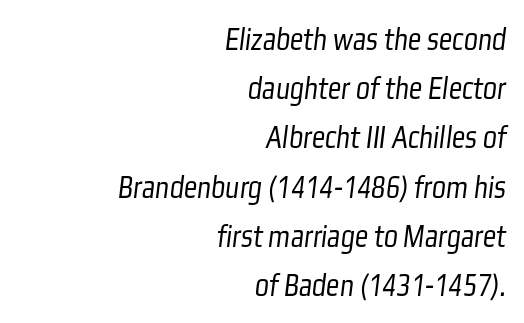
Honestly, there is no underline to notice here at all. There is no visible air inserted between adjacent glyphs. Compared with a flush-left layout, this one pins lines to the opposite, right side. The rows are spaced the way most documents space them. Each stroke keeps to a modest, everyday thickness or less.
